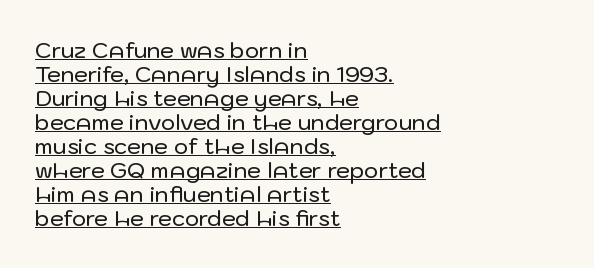
A roman cut, with each character standing at attention. No extra tracking has been applied to these lines. Each new line begins almost immediately beneath the previous one. The text block is weighted toward the left margin, trailing off unevenly rightward. Glance below the letters and you will spot a drawn line.
